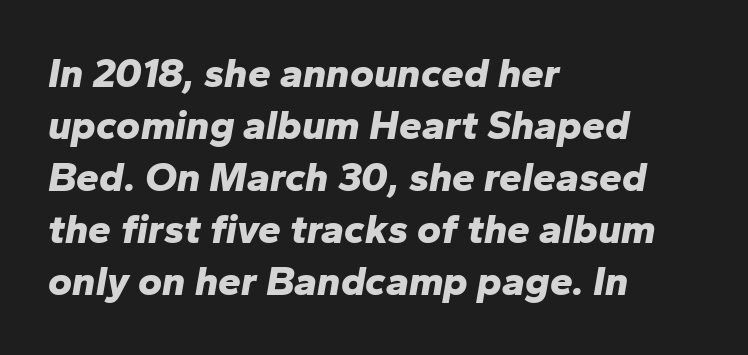
{"italic": "yes", "lean": "right", "slant_degrees": 10, "bold": "yes", "weight": "bold", "width": "normal", "stroke_contrast": "low", "x_height": "medium", "monospaced": "no", "underline": "no", "align": "left", "line_spacing": "normal", "line_spacing_ratio": 1.27, "letter_spacing": "normal", "letter_spacing_em": 0.0, "glyph_px": 41}
